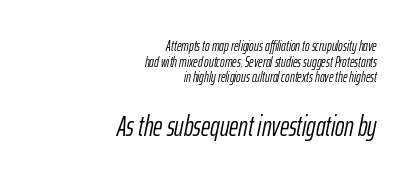
Q: Is the text bold? A: No.
Q: Is the text italic (slanted)? A: Yes, it leans right by about 12 degrees.
Q: Is the text underlined? A: No.
Q: How is the paragraph aligned? A: Right-aligned.
Q: Is the spacing between letters normal or unusually wide? A: Normal.
Q: Is the spacing between lines tight, normal or loose? A: Tight.
Q: Which block of text is set in a larger size, the first (top) or the second (bottom)? A: The second (bottom) one.
Q: Width (condensed, normal, or wide)? A: Condensed.
Q: Stroke contrast? A: Low.
Q: x-height? A: Medium.
Q: Monospaced? A: No.
